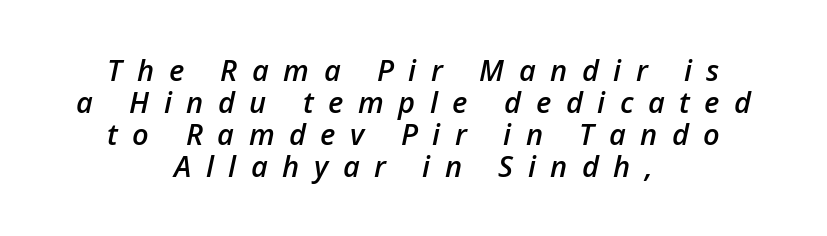
Looks like regular typesetting: each glyph gets only the width it needs. Baseline-to-baseline distance is barely more than the letter height. Compared with typical body copy, the letter spacing here is much looser. The glyphs look as if they've been sheared to an angle. The rendering positions every line midway between the sides. The words here are not underlined.
